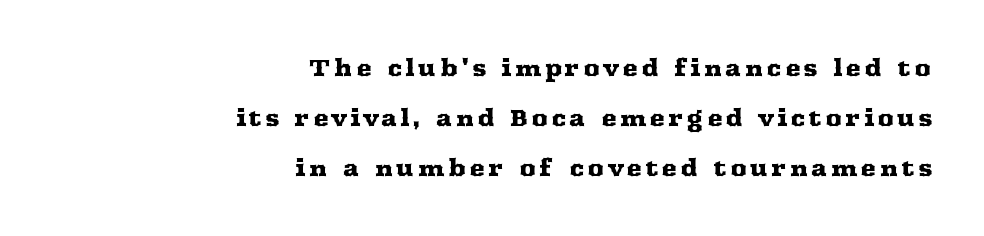
Q: Is the text italic (slanted)? A: No, it is upright.
Q: Is the text underlined? A: No.
Q: How is the paragraph aligned? A: Right-aligned.
Q: Is the spacing between lines tight, normal or loose? A: Loose.
